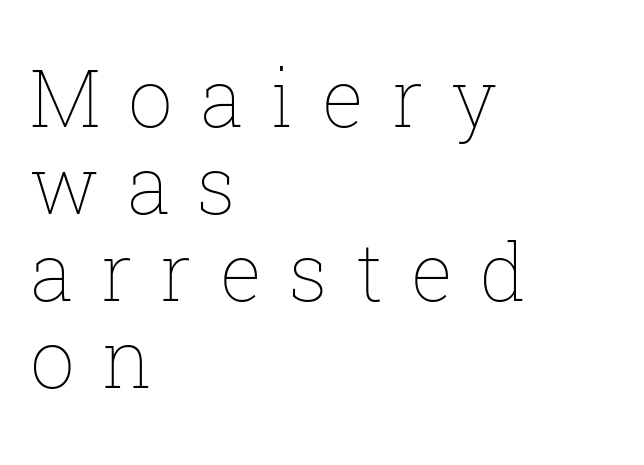
Q: Is the text bold? A: No.
Q: Is the text italic (slanted)? A: No, it is upright.
Q: Is the text underlined? A: No.
Q: How is the paragraph aligned? A: Left-aligned.
Q: Is the spacing between letters normal or unusually wide? A: Unusually wide.
Q: Is the spacing between lines tight, normal or loose? A: Tight.
Q: Width (condensed, normal, or wide)? A: Normal.
Q: Stroke contrast? A: Low.
Q: x-height? A: Medium.
Q: Monospaced? A: No.
